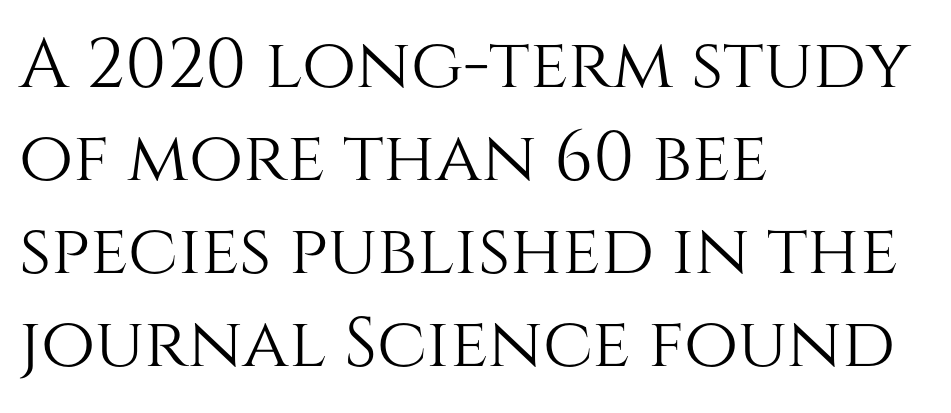
{"italic": "no", "width": "normal", "stroke_contrast": "medium", "x_height": "large", "monospaced": "no", "underline": "no", "align": "left", "line_spacing": "normal", "line_spacing_ratio": 1.33, "letter_spacing": "normal", "letter_spacing_em": 0.0, "glyph_px": 70}
